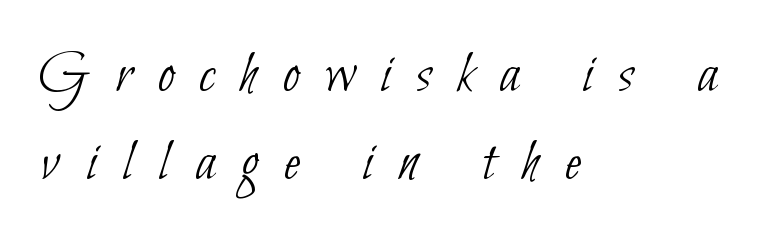
{"serif": "no", "bold": "no", "weight": "thin", "width": "condensed", "stroke_contrast": "low", "x_height": "small", "monospaced": "no", "underline": "no", "align": "left", "line_spacing": "normal", "line_spacing_ratio": 1.46, "letter_spacing": "wide", "letter_spacing_em": 0.43, "glyph_px": 60}
